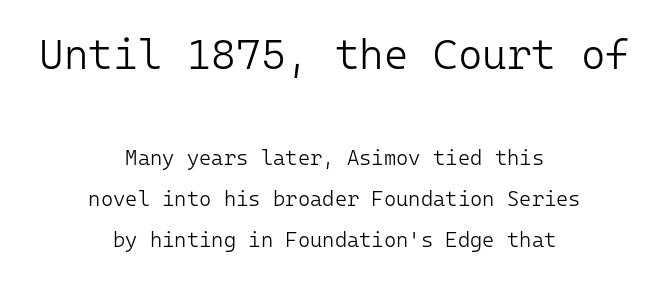
Does the copy run flush right? No — it is centered line by line. Each word holds together tightly as a unit, with standard inter-letter gaps. Caption: upper text group enlarged, lower text group reduced. Does the lettering tilt? It doesn't — this is upright. Airy leading.
